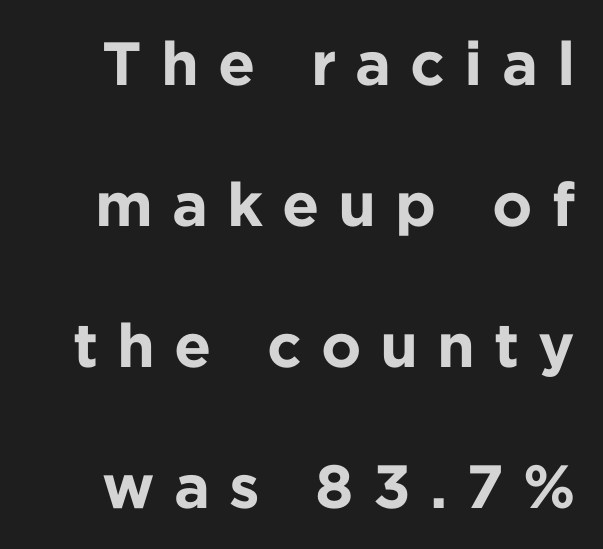
The image shows 61 px bold sans-serif type, upright; set loose line spacing (2.31x), unusually wide letter spacing (+0.31 em), not underlined; low stroke contrast and a medium x-height.
